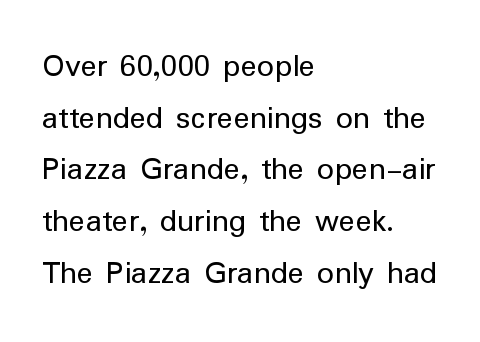
Q: Is the text bold? A: No.
Q: Is the text italic (slanted)? A: No, it is upright.
Q: Is the typeface a serif or a sans-serif typeface? A: Sans-serif.
Q: Is the text underlined? A: No.
Q: How is the paragraph aligned? A: Left-aligned.
Q: Is the spacing between letters normal or unusually wide? A: Normal.
Q: Is the spacing between lines tight, normal or loose? A: Normal.
Q: Width (condensed, normal, or wide)? A: Normal.
Q: Stroke contrast? A: Low.
Q: x-height? A: Medium.
Q: Monospaced? A: No.
